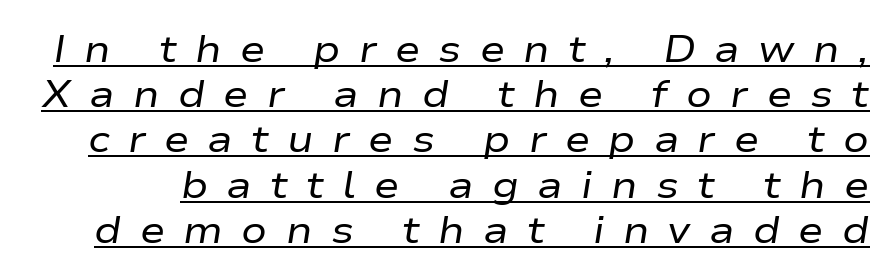
{"italic": "yes", "lean": "right", "slant_degrees": 9, "bold": "no", "weight": "regular", "width": "wide", "stroke_contrast": "low", "x_height": "medium", "monospaced": "no", "underline": "yes", "line_spacing_ratio": 1.19, "letter_spacing": "wide", "letter_spacing_em": 0.48, "glyph_px": 38}
